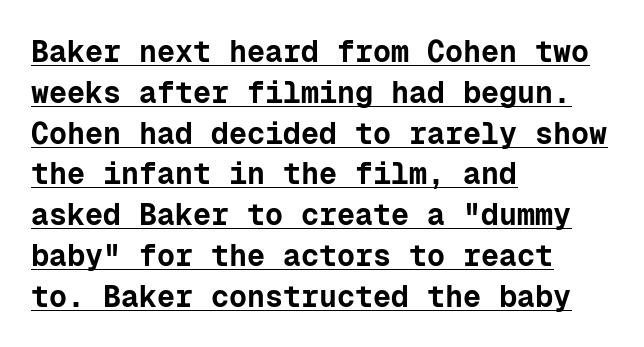
The image shows 30 px bold sans-serif type, upright, monospaced; set left-aligned, normal line spacing (1.36x), normal letter spacing, underlined; low stroke contrast and a medium x-height.
